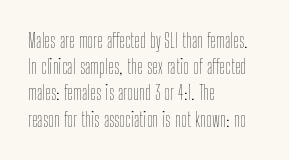
The image shows 20 px text type, upright; set left-aligned, normal line spacing (1.31x), normal letter spacing, not underlined.
